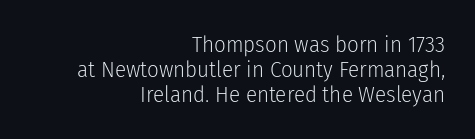
Clear beneath every line of the passage. Tracking value appears to be zero — textbook default spacing. Summary of vertical rhythm: compact, with narrow interline spacing. These lines stack with their right ends in a neat column.
